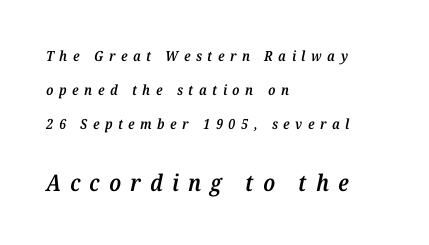
Whoever set this made the second block the dominant, larger element. The glyphs look as if they've been sheared to an angle. Vertical spacing — loose. Leftover space on each line is placed entirely after the last word.
